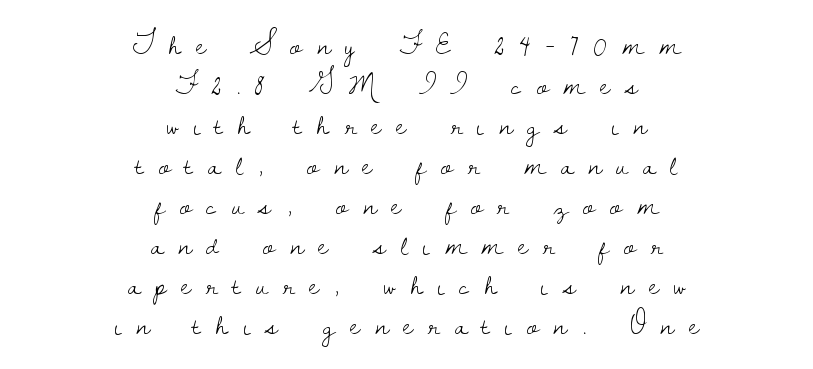
A light-to-regular cut is what we see here. The letters advance in unequal steps, a hallmark of proportional type. The rendering shows small feet on the letterforms — a serif design. The compositor balanced each line on the midline. The lines sit at an ordinary, default distance from one another.
